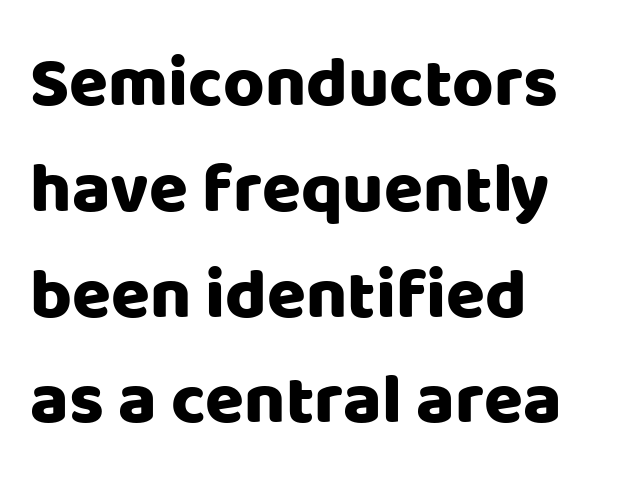
The image shows 71 px sans-serif type, upright; set left-aligned, normal line spacing (1.49x), normal letter spacing, not underlined; low stroke contrast and a large x-height.
